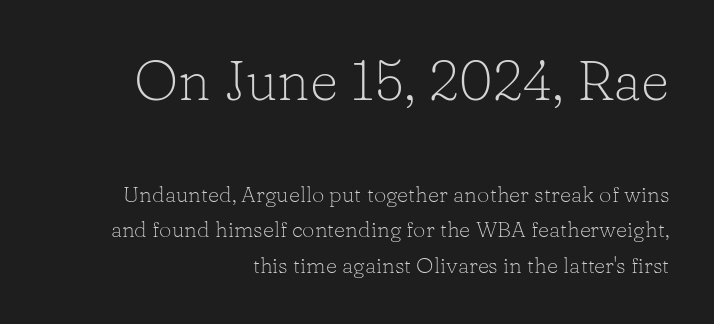
{"serif": "yes", "italic": "no", "bold": "no", "weight": "light", "width": "normal", "stroke_contrast": "low", "x_height": "medium", "monospaced": "no", "underline": "no", "align": "right", "line_spacing": "normal", "line_spacing_ratio": 1.61, "letter_spacing": "normal", "letter_spacing_em": 0.0, "larger_block": "first", "size_ratio": 2.55, "glyph_px": 56}
